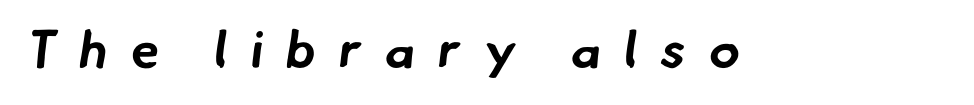
Q: Is the text bold? A: Yes.
Q: Is the typeface a serif or a sans-serif typeface? A: Sans-serif.
Q: Is the text underlined? A: No.
Q: Is the spacing between letters normal or unusually wide? A: Unusually wide.
Q: Width (condensed, normal, or wide)? A: Normal.
Q: Stroke contrast? A: Low.
Q: x-height? A: Small.
Q: Monospaced? A: No.
